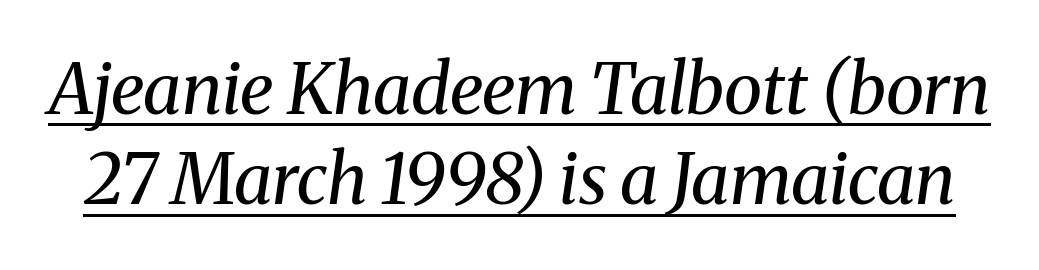
Characters follow at the spacing the type designer built in. Typographically, this falls in the serif category. Does the lettering tilt? It does — this is italic. A normal amount of white space separates one row of letters from the next.
